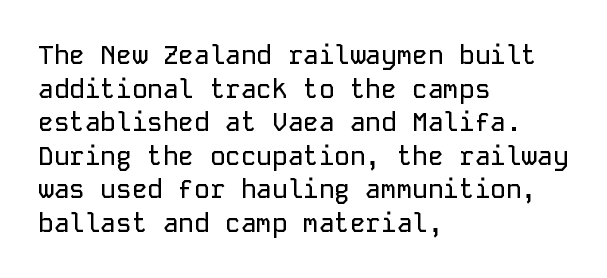
Q: Is the text italic (slanted)? A: No, it is upright.
Q: Is the text underlined? A: No.
Q: How is the paragraph aligned? A: Left-aligned.
Q: Is the spacing between letters normal or unusually wide? A: Normal.
Q: Is the spacing between lines tight, normal or loose? A: Normal.
